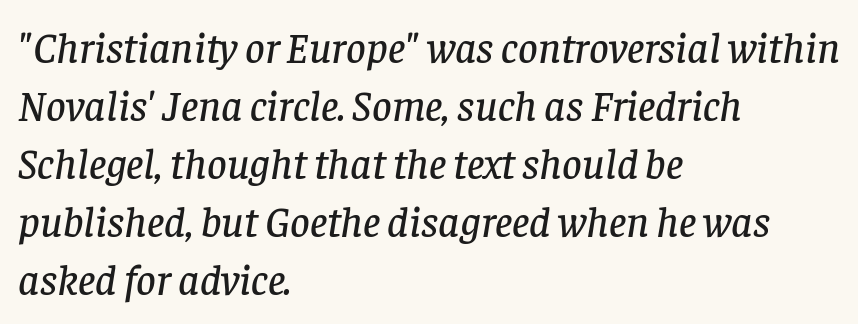
Any mark beneath the type? The region is blank. The typeface chosen for these lines features serifs. Tracking value appears to be zero — textbook default spacing. Varying glyph widths throughout — classic text-font behaviour. Does the lettering tilt? It does — this is italic.
